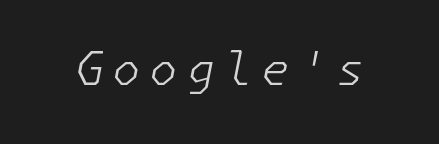
{"italic": "yes", "lean": "right", "slant_degrees": 11, "bold": "no", "weight": "light", "width": "normal", "stroke_contrast": "low", "x_height": "medium", "underline": "no", "glyph_px": 46}
